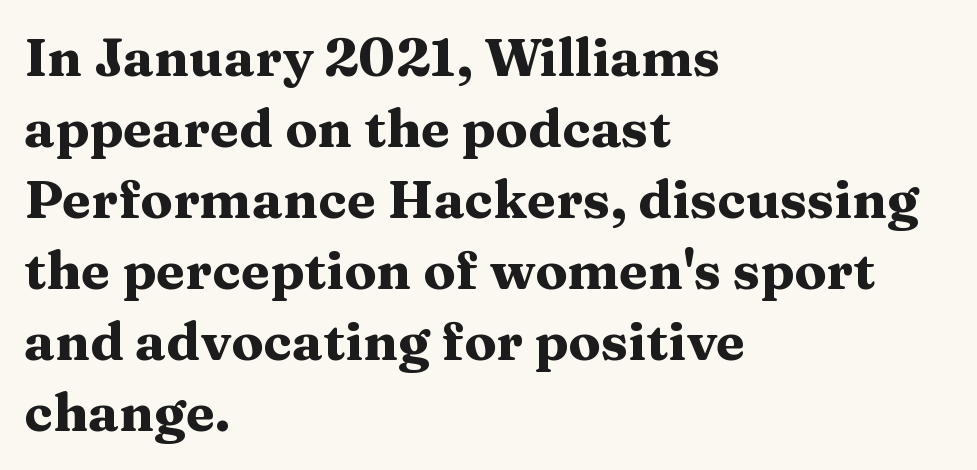
{"serif": "yes", "italic": "no", "bold": "yes", "weight": "heavy", "width": "wide", "stroke_contrast": "medium", "x_height": "medium", "monospaced": "no", "underline": "no", "align": "left", "line_spacing": "normal", "line_spacing_ratio": 1.34, "letter_spacing": "normal", "letter_spacing_em": 0.0, "glyph_px": 53}
